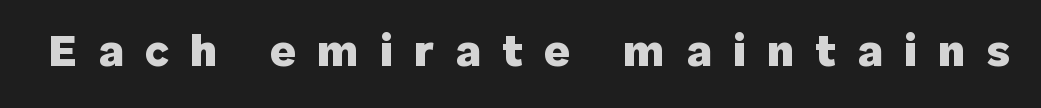
The image shows 45 px heavy sans-serif type, upright; set unusually wide letter spacing (+0.46 em), not underlined; low stroke contrast and a medium x-height.
